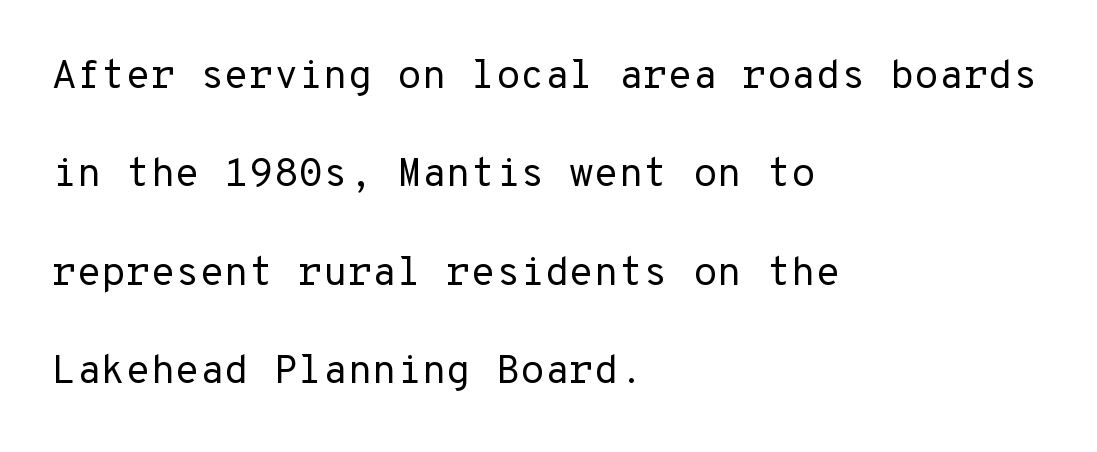
The image shows 40 px regular-weight sans-serif type, upright; set left-aligned, loose line spacing (2.46x), normal letter spacing, not underlined; low stroke contrast and a medium x-height.
